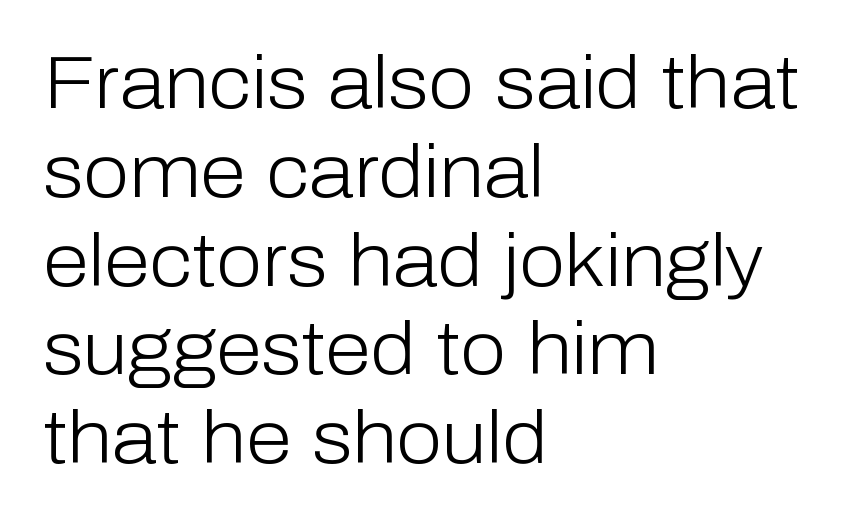
Caption: face not bold, strokes unweighted. The typesetter chose a ragged-right arrangement here. Unmarked baselines from the first word to the last. No feet cap the strokes, marking this as sans-serif type. Character widths vary here, with narrow letters taking less room than wide ones. Quick note: not italic, upright.
